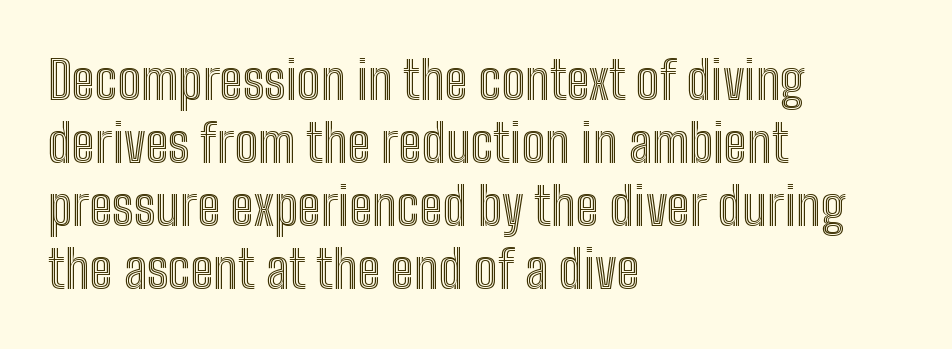
Q: Is the text italic (slanted)? A: No, it is upright.
Q: Is the text underlined? A: No.
Q: How is the paragraph aligned? A: Left-aligned.
Q: Is the spacing between letters normal or unusually wide? A: Normal.
Q: Width (condensed, normal, or wide)? A: Condensed.
Q: x-height? A: Medium.
Q: Monospaced? A: No.
